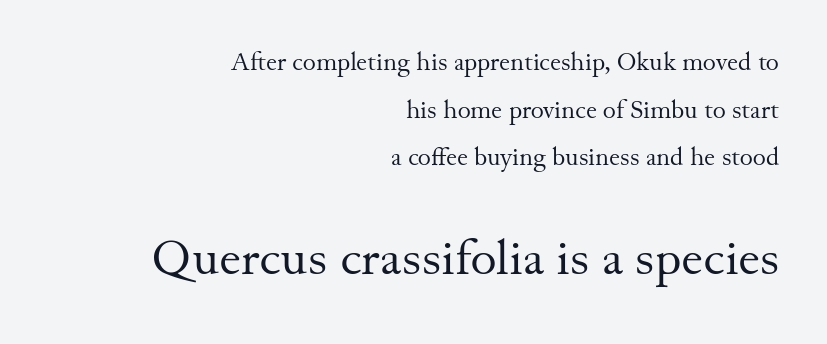
Block two is the big one; block one sits smaller above it. Stroke mass is kept to a normal reading level or below. Check the space under the baseline: it is left empty. A flush-right, rag-left setting is used for this passage.
